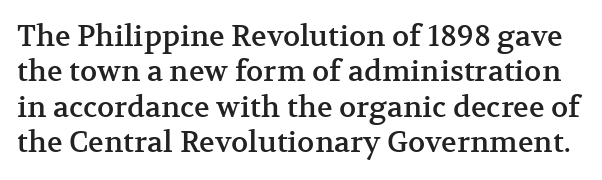
The image shows 29 px serif type, upright; set line spacing 1.22x, normal letter spacing, not underlined; medium stroke contrast and a medium x-height.
